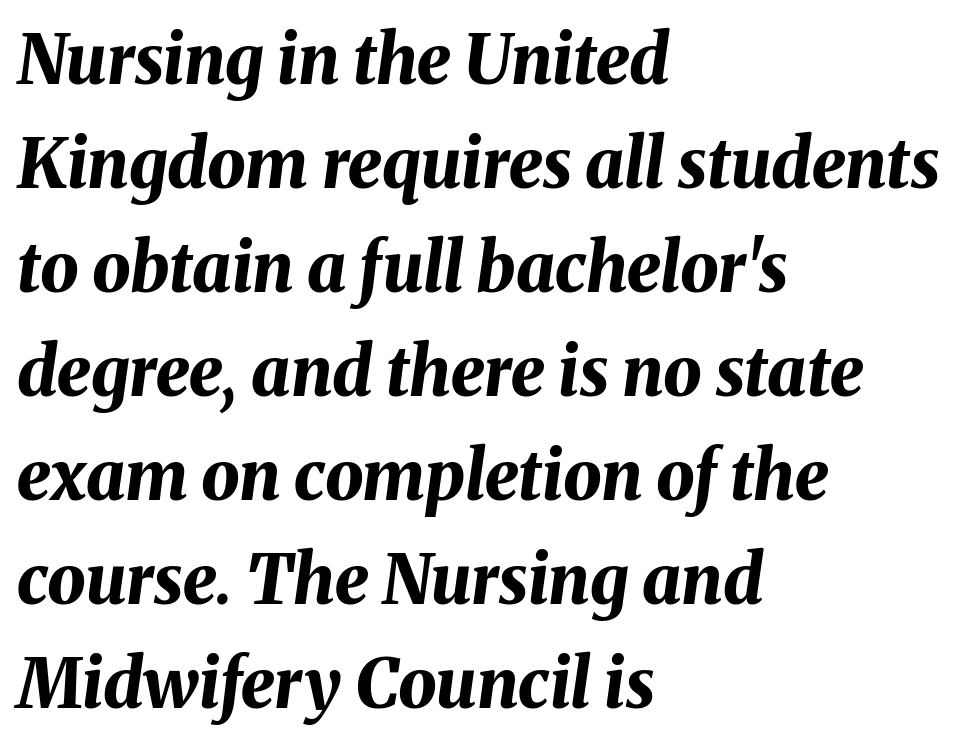
The type is set solid horizontally, with unmodified tracking. Is there much room between lines? A standard amount, neither cramped nor airy. Each line starts at the same left margin while the right side varies. Is the type bold? Yes — the strokes are clearly thick and heavy. The baseline area is clear. The letters advance in unequal steps, a hallmark of proportional type.
